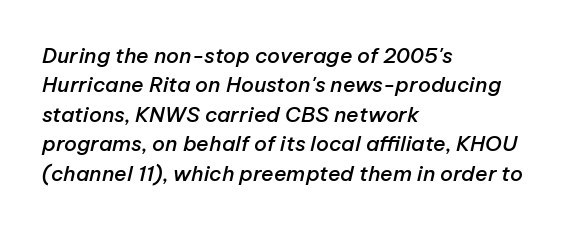
{"italic": "yes", "lean": "right", "slant_degrees": 12, "bold": "semi", "underline": "no", "align": "left", "line_spacing": "normal", "line_spacing_ratio": 1.4, "letter_spacing": "normal", "letter_spacing_em": 0.0, "glyph_px": 21}
